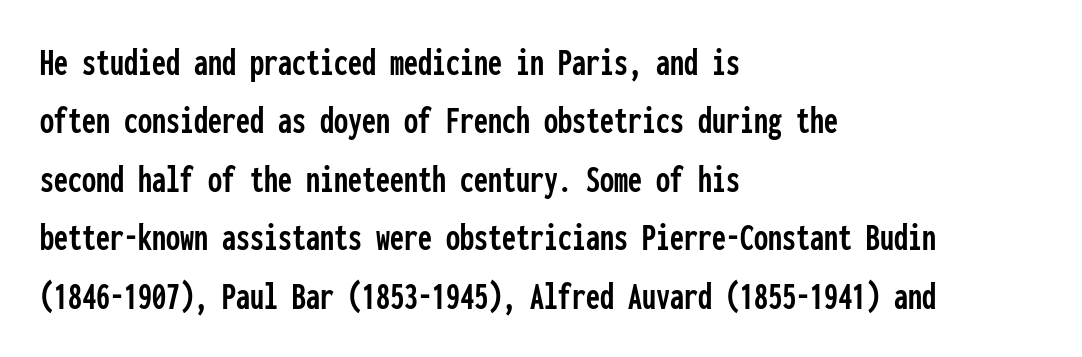
{"serif": "no", "italic": "no", "width": "condensed", "stroke_contrast": "low", "x_height": "medium", "monospaced": "yes", "underline": "no", "align": "left", "line_spacing": "normal", "line_spacing_ratio": 1.46, "letter_spacing": "normal", "letter_spacing_em": 0.0, "glyph_px": 40}
